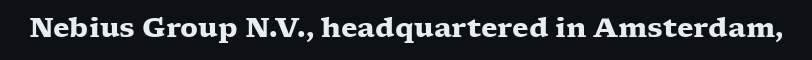
Q: Is the text bold? A: Yes.
Q: Is the text italic (slanted)? A: No, it is upright.
Q: Is the text underlined? A: No.
Q: Is the spacing between letters normal or unusually wide? A: Normal.
